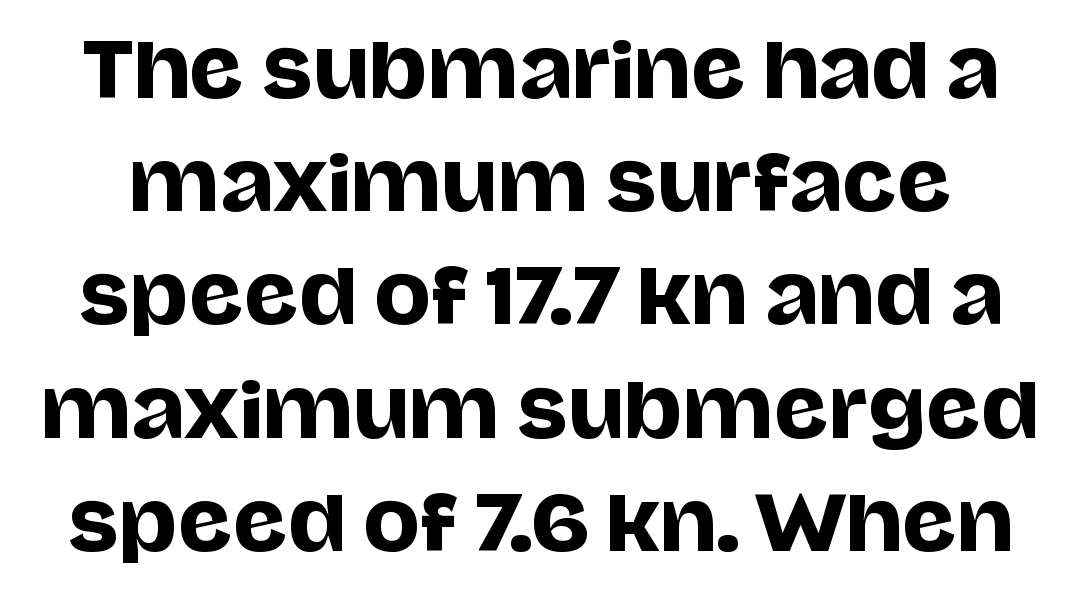
{"serif": "no", "italic": "no", "width": "normal", "stroke_contrast": "low", "x_height": "large", "monospaced": "no", "underline": "no", "line_spacing": "normal", "line_spacing_ratio": 1.51, "letter_spacing": "normal", "letter_spacing_em": 0.0, "glyph_px": 75}
